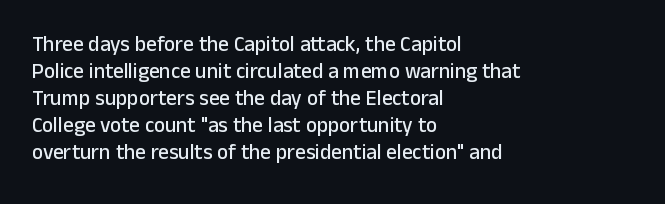
No word sits above an underline. Rendered with straight, roman letterforms. A typesetter would call this leading conventional body-copy spacing. Nothing unusual about the tracking: characters are spaced as the font intends. Line starts are locked; line ends wander.
